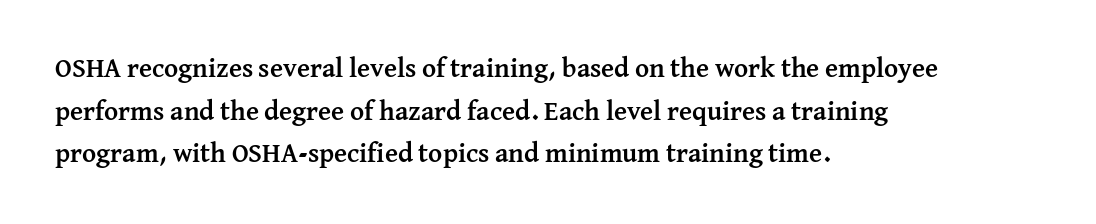
The image shows 27 px bold type, upright; set left-aligned, normal line spacing (1.58x), normal letter spacing, not underlined.
